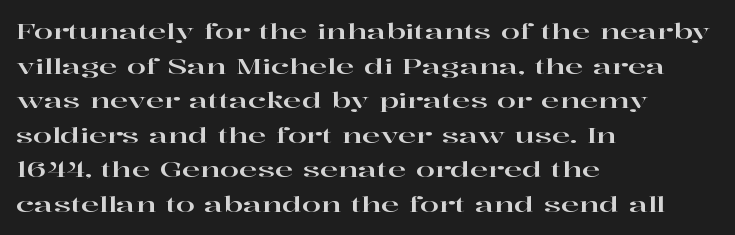
The setting favours the left margin, as ordinary paragraphs usually do. The letters stand straight up with perfectly vertical stems. Baseline-to-baseline distance is the conventional proportion of letter height. Beneath every word, the page is bare. Is the letter spacing exaggerated? No — it looks like the ordinary default.
